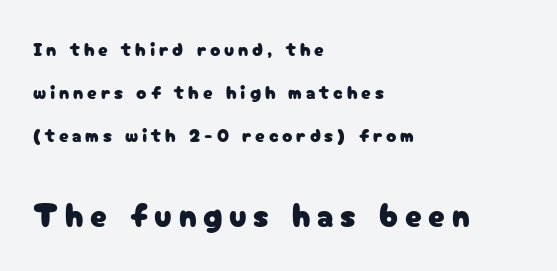
The passage is arranged the way most books set body copy — flush left. Ascenders rise straight up at ninety degrees. The baseline area is clear. This rendering widens character spacing well past its baseline value. Does the leading feel generous? Absolutely, it's lavish.
